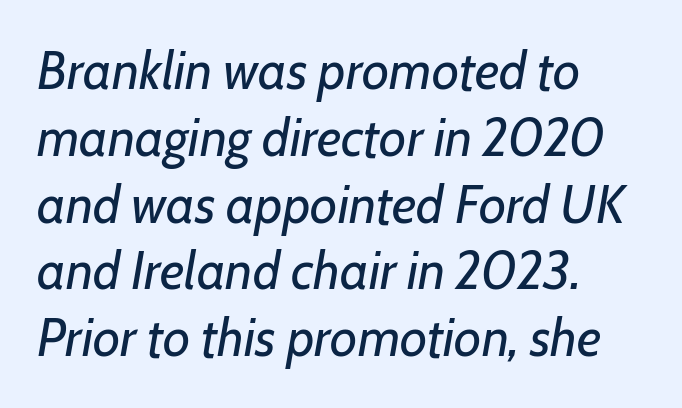
The image shows 53 px regular-weight type, italic (leaning right); set left-aligned, normal line spacing (1.26x), normal letter spacing, not underlined; low stroke contrast and a medium x-height.
